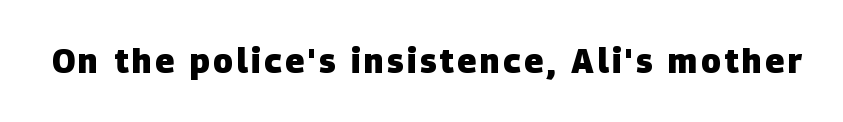
{"serif": "no", "bold": "yes", "weight": "heavy", "width": "normal", "stroke_contrast": "low", "x_height": "large", "monospaced": "no", "underline": "no", "glyph_px": 33}
